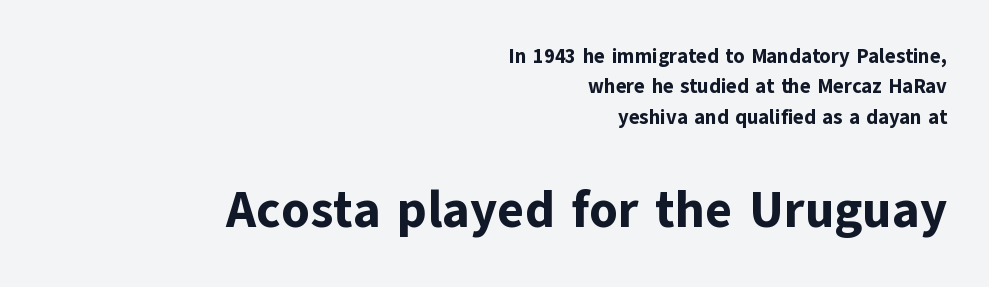
Q: Is the text bold? A: Yes.
Q: Is the text italic (slanted)? A: No, it is upright.
Q: Is the typeface a serif or a sans-serif typeface? A: Sans-serif.
Q: Is the text underlined? A: No.
Q: How is the paragraph aligned? A: Right-aligned.
Q: Is the spacing between letters normal or unusually wide? A: Normal.
Q: Is the spacing between lines tight, normal or loose? A: Normal.
Q: Which block of text is set in a larger size, the first (top) or the second (bottom)? A: The second (bottom) one.
Q: Width (condensed, normal, or wide)? A: Normal.
Q: Stroke contrast? A: Low.
Q: x-height? A: Medium.
Q: Monospaced? A: No.
